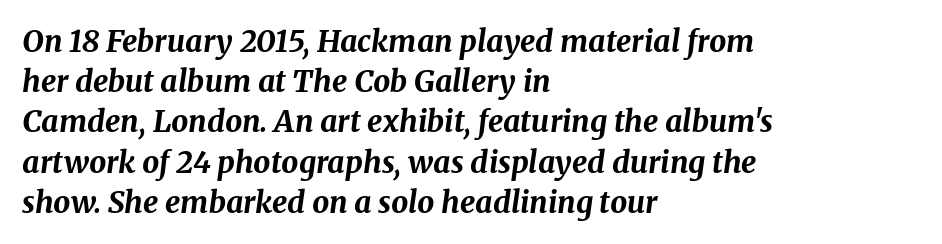
Q: Is the text bold? A: Yes.
Q: Is the text italic (slanted)? A: Yes, it leans right by about 8 degrees.
Q: Is the text underlined? A: No.
Q: How is the paragraph aligned? A: Left-aligned.
Q: Is the spacing between letters normal or unusually wide? A: Normal.
Q: Is the spacing between lines tight, normal or loose? A: Normal.
Q: Width (condensed, normal, or wide)? A: Normal.
Q: Stroke contrast? A: Medium.
Q: x-height? A: Medium.
Q: Monospaced? A: No.
